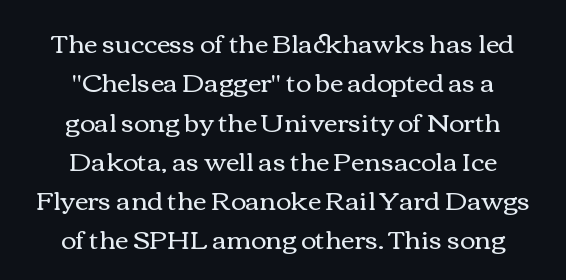
{"italic": "no", "bold": "no", "underline": "no", "align": "center", "line_spacing": "normal", "line_spacing_ratio": 1.51, "letter_spacing": "normal", "letter_spacing_em": 0.0, "glyph_px": 26}
